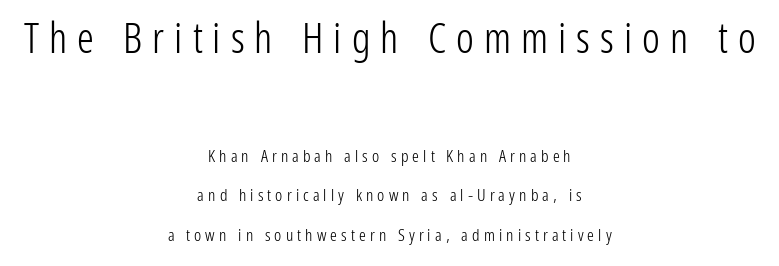
Q: Is the text bold? A: No.
Q: Is the text italic (slanted)? A: No, it is upright.
Q: Is the typeface a serif or a sans-serif typeface? A: Sans-serif.
Q: Is the text underlined? A: No.
Q: How is the paragraph aligned? A: Centered.
Q: Is the spacing between letters normal or unusually wide? A: Unusually wide.
Q: Is the spacing between lines tight, normal or loose? A: Loose.
Q: Which block of text is set in a larger size, the first (top) or the second (bottom)? A: The first (top) one.
Q: Width (condensed, normal, or wide)? A: Condensed.
Q: Stroke contrast? A: Low.
Q: x-height? A: Medium.
Q: Monospaced? A: No.
